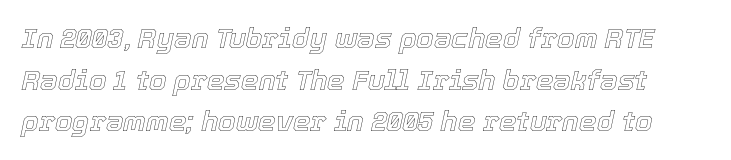
The image shows 28 px text type, italic (leaning right); set normal line spacing (1.49x), normal letter spacing, not underlined; a medium x-height.
